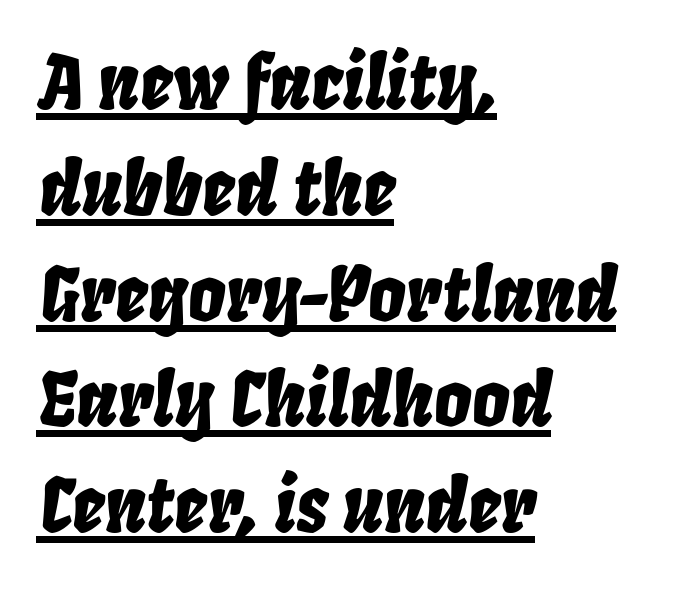
The rag falls on the right side of this text block. A typographer would call this underscored text. Yep, that's italic — everything's leaning. This sample has the flowing, uneven cadence of proportional lettering. Honestly, the letter spacing is just normal — you wouldn't notice it.
